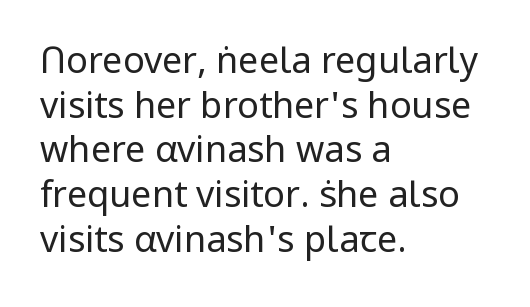
{"serif": "no", "italic": "no", "bold": "no", "weight": "regular", "width": "normal", "stroke_contrast": "low", "x_height": "medium", "monospaced": "no", "underline": "no", "align": "left", "line_spacing_ratio": 1.24, "letter_spacing": "normal", "letter_spacing_em": 0.0, "glyph_px": 36}
